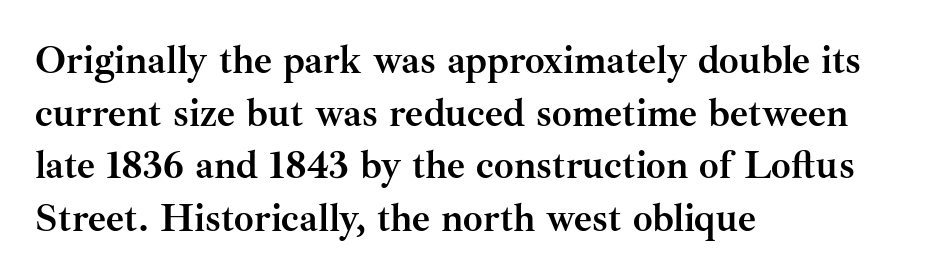
{"serif": "yes", "italic": "no", "bold": "yes", "weight": "semibold", "width": "normal", "stroke_contrast": "medium", "x_height": "small", "monospaced": "no", "underline": "no", "align": "left", "line_spacing": "normal", "line_spacing_ratio": 1.35, "letter_spacing": "normal", "letter_spacing_em": 0.0, "glyph_px": 39}
